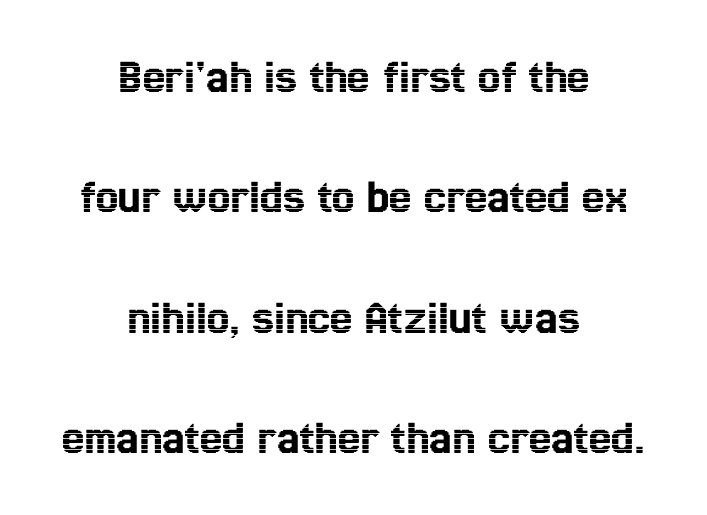
{"italic": "no", "width": "condensed", "x_height": "medium", "monospaced": "no", "underline": "no", "align": "center", "line_spacing": "loose", "line_spacing_ratio": 2.41, "letter_spacing": "normal", "letter_spacing_em": 0.0, "glyph_px": 50}
